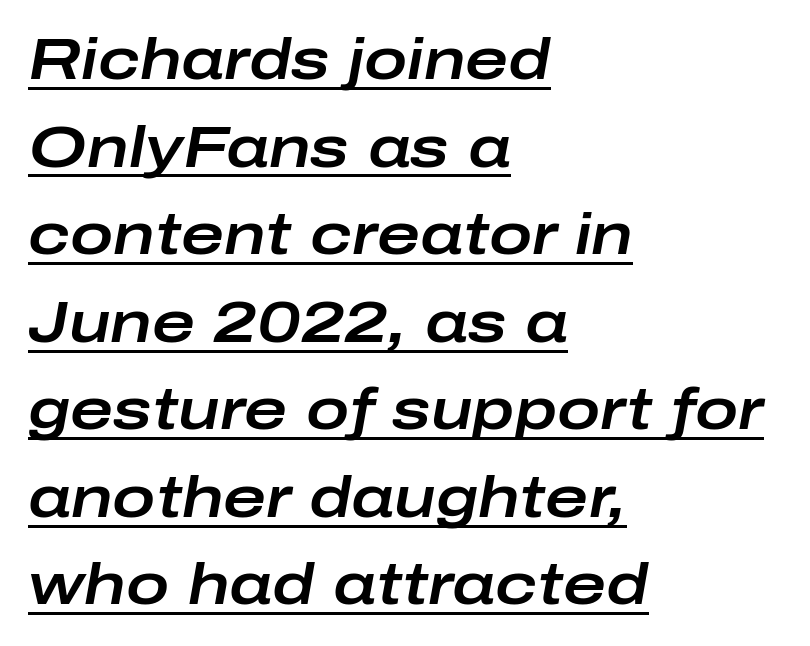
Leading matches the norm, producing a regular column. The face used here is rendered with its standard letterfit. All the whitespace from short lines collects on the right. Do the characters align in a grid? No, the font is proportional. What decoration does the sample have? An underline.
